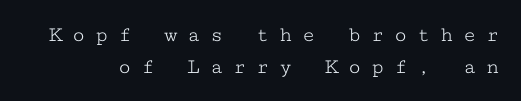
Q: Is the text bold? A: No.
Q: Is the text italic (slanted)? A: No, it is upright.
Q: Is the text underlined? A: No.
Q: Is the spacing between letters normal or unusually wide? A: Unusually wide.
Q: Is the spacing between lines tight, normal or loose? A: Normal.
